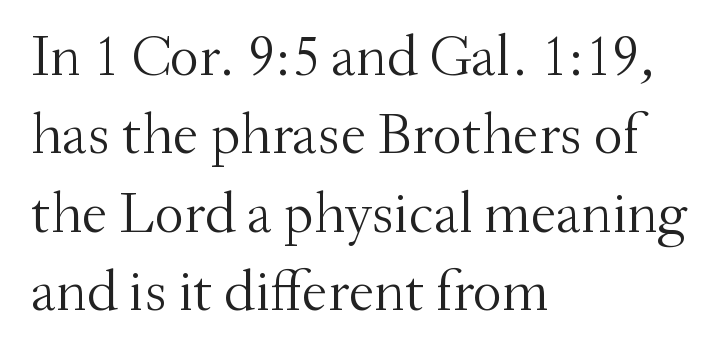
{"serif": "yes", "italic": "no", "bold": "no", "weight": "light", "width": "normal", "stroke_contrast": "medium", "x_height": "small", "monospaced": "no", "underline": "no", "align": "left", "line_spacing": "normal", "line_spacing_ratio": 1.35, "letter_spacing": "normal", "letter_spacing_em": 0.0, "glyph_px": 58}
